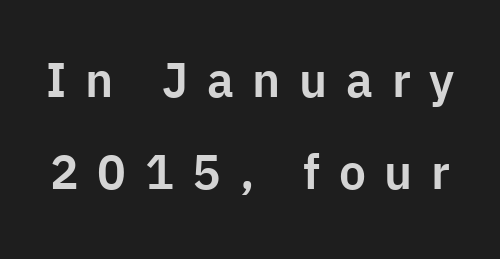
Quick note: interline space is abundant. Quick note: underline off. A roman cut, with each character standing at attention. Stroke terminals: plain, sans-serif.
